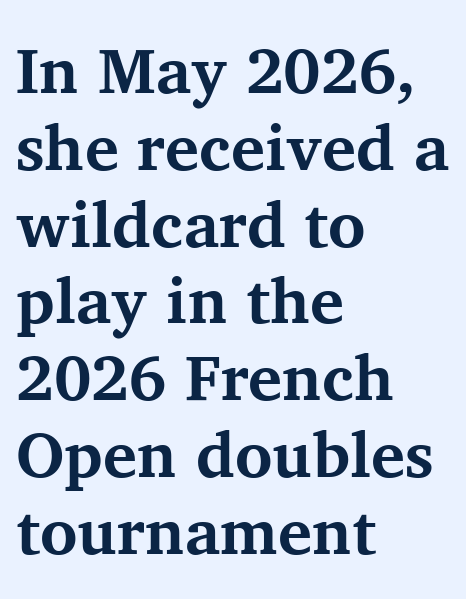
The image shows 64 px bold serif type, upright; set left-aligned, line spacing 1.2x, normal letter spacing, not underlined; medium stroke contrast and a medium x-height.
